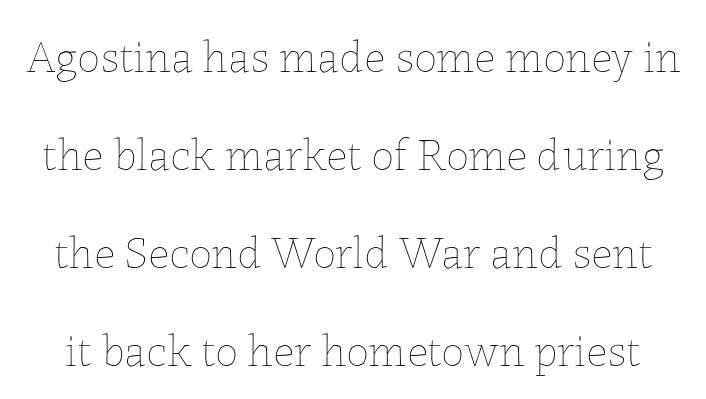
Q: Is the text bold? A: No.
Q: Is the text italic (slanted)? A: No, it is upright.
Q: Is the text underlined? A: No.
Q: Is the spacing between letters normal or unusually wide? A: Normal.
Q: Is the spacing between lines tight, normal or loose? A: Loose.
Q: Width (condensed, normal, or wide)? A: Normal.
Q: Stroke contrast? A: Low.
Q: x-height? A: Medium.
Q: Monospaced? A: No.
